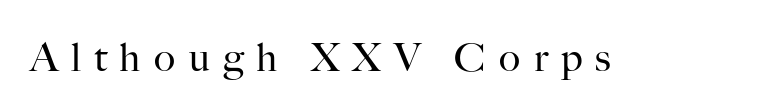
The gap between lines stays unmarked. Proportional: the letters do not fall into vertical columns. Compared with a typical body face, this is equally light or lighter still. This rendering widens character spacing well past its baseline value. Small tapered or slab feet sit at the stroke ends, so this counts as serif. These lines were composed using upright roman letters.
